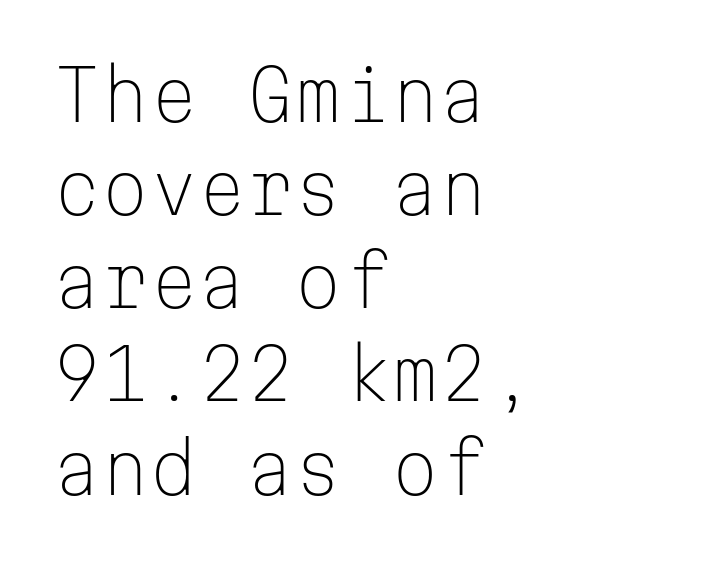
Type style note: lacks serifs. The weight would be labelled regular, book, light, or lighter still. Note the uniform advance width — an 'i' takes as much space as an 'm'. One glance says typical: line gaps are just what's usual. Inter-character spacing is left at the font's built-in metrics.
